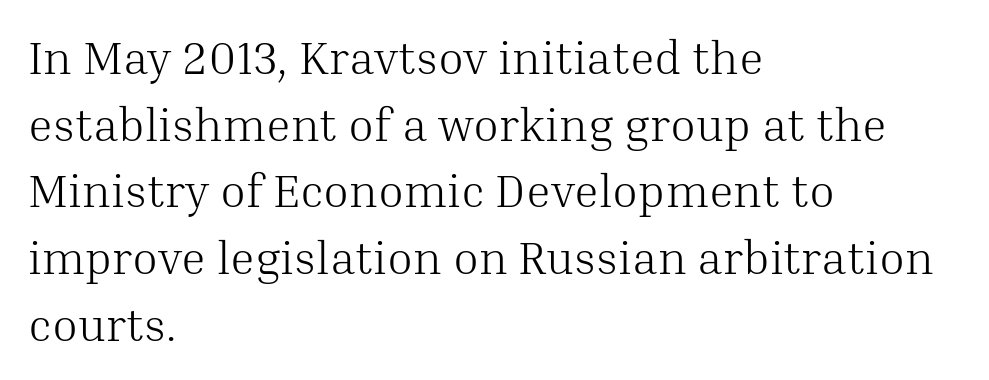
It's the straight-up-and-down kind of type. Compared with a centered layout, this one pins lines to the left instead. Proportional: the letters do not fall into vertical columns. Glance below the letters and you will spot only blank space.
